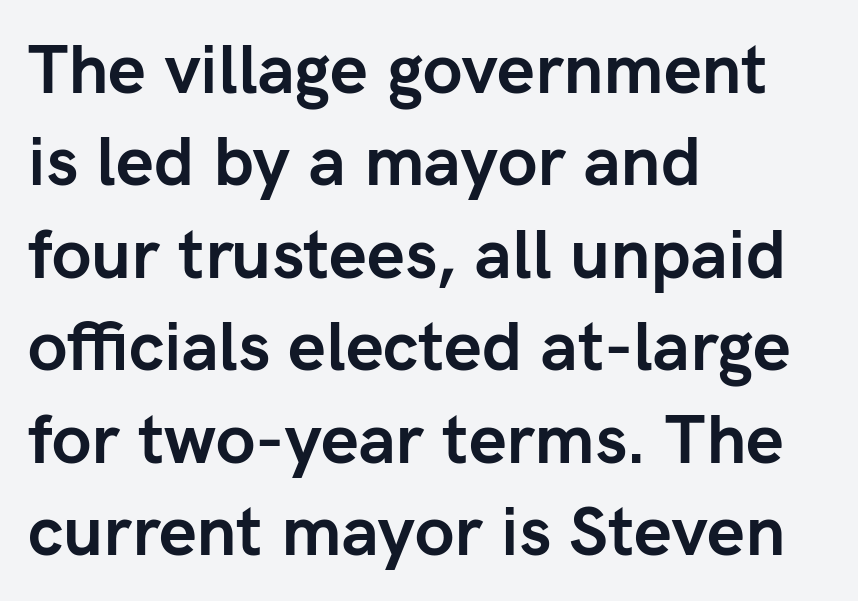
Normally led — the rows are evenly, conventionally spaced. These lines were composed using upright roman letters. Has an underline been added? It has not. Students, this is bold: see how much ink each stroke carries. A typesetter would call this zero additional tracking. Are there feet on the stems? There aren't — it's a sans.
